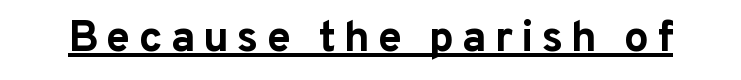
Students, observe the line beneath the letters — that is underlining. The letters advance in unequal steps, a hallmark of proportional type. Check where the strokes stop: nothing finishes them off — pure sans. Caption: bold face, heavy strokes.
